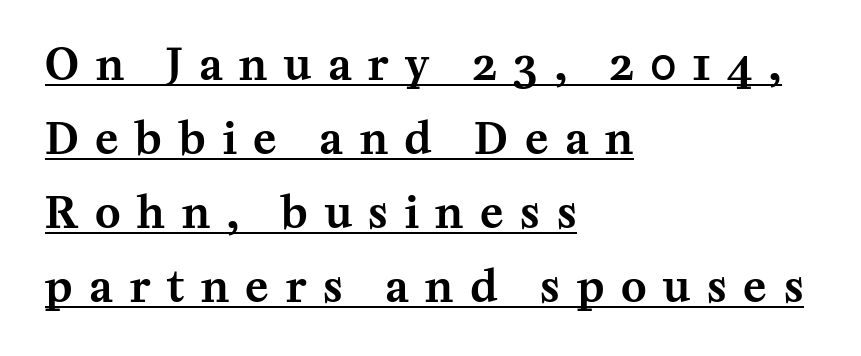
Q: Is the text italic (slanted)? A: No, it is upright.
Q: Is the typeface a serif or a sans-serif typeface? A: Serif.
Q: Is the text underlined? A: Yes.
Q: How is the paragraph aligned? A: Left-aligned.
Q: Is the spacing between letters normal or unusually wide? A: Unusually wide.
Q: Width (condensed, normal, or wide)? A: Normal.
Q: Stroke contrast? A: Medium.
Q: x-height? A: Medium.
Q: Monospaced? A: No.
